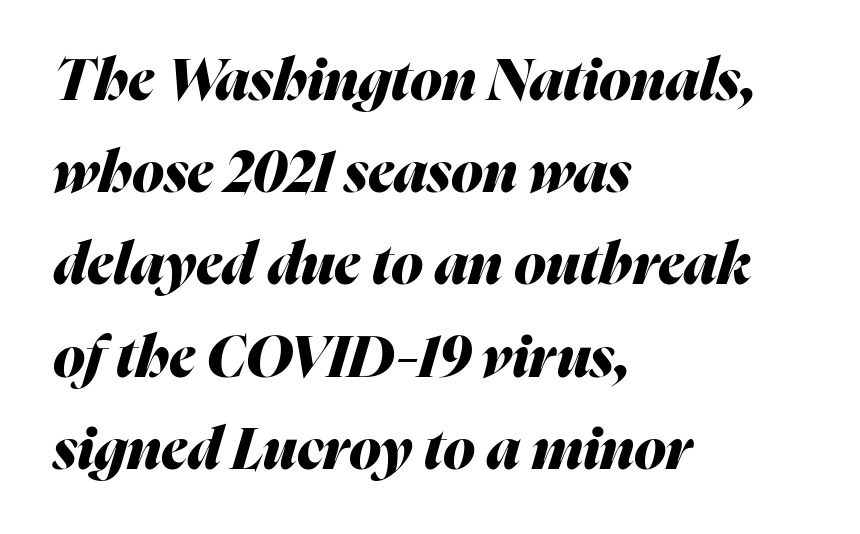
The lines sit at an ordinary, default distance from one another. The passage shown is typed in a proportional face where columns would drift. Only glyphs here, with clear space below each row. In CSS terms this would be text-align: left. Typographic density is high because the face is bold.
